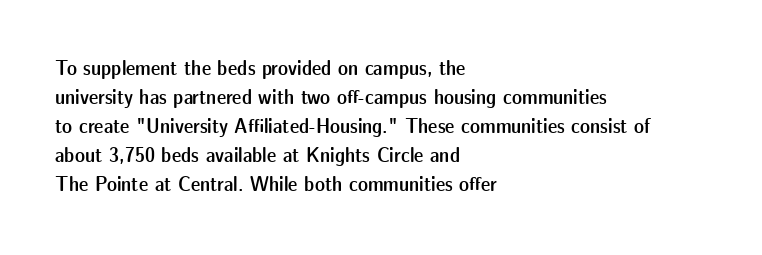
The image shows 21 px text type, upright; set left-aligned, normal line spacing (1.38x), normal letter spacing, not underlined.
